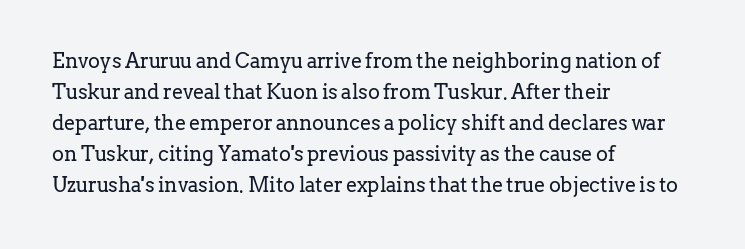
The face looks like a standard text weight, possibly lighter. The type is set solid horizontally, with unmodified tracking. The lettering stays uniformly vertical, giving the passage a roman look. Leading: standard. Casual observation: everything's shoved over to the left.
